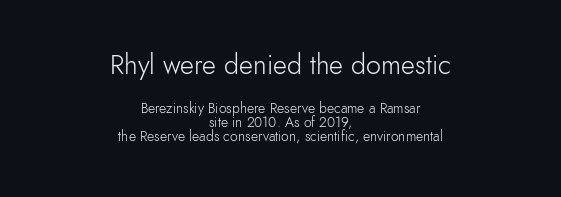
The image shows 27 px text type, upright; set centered, tight line spacing (1.01x), normal letter spacing, not underlined; the first (top) block is 1.93x larger.
